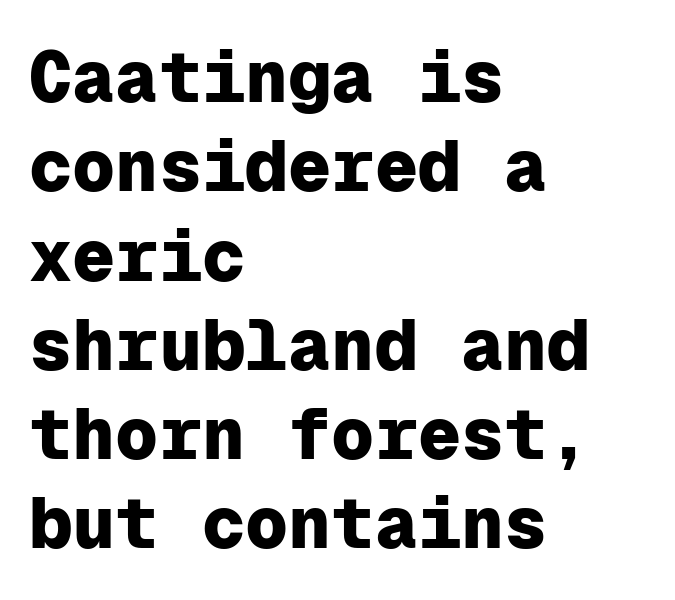
Glance below the letters and you will spot only blank space. This is the regular roman posture of the typeface. Does the copy run flush right? No — it runs flush left. Every character here occupies the same horizontal width, giving the sample a typewriter-like rhythm.
